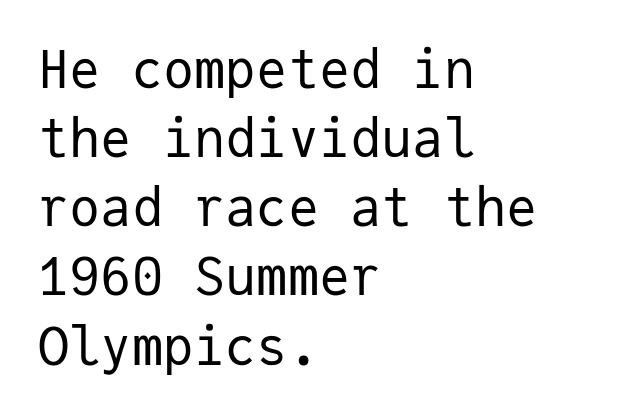
Casual observation: everything's shoved over to the left. The space between consecutive lines is moderate. The tracking reads as untouched default to a designer's eye. This is the regular roman posture of the typeface.
